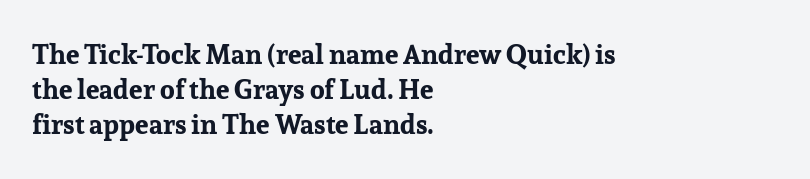
Q: Is the text bold? A: Yes.
Q: Is the text italic (slanted)? A: No, it is upright.
Q: Is the text underlined? A: No.
Q: How is the paragraph aligned? A: Left-aligned.
Q: Is the spacing between letters normal or unusually wide? A: Normal.
Q: Is the spacing between lines tight, normal or loose? A: Normal.
